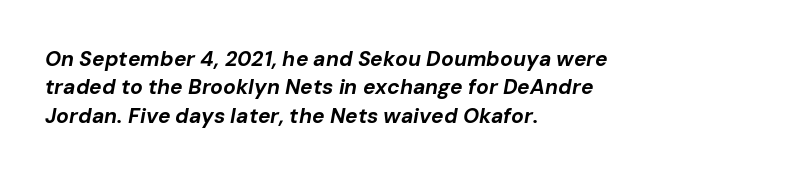
Check under the words: just untouched page. Notice how the passage keeps a crisp vertical edge on the left only. How heavy is the stroke? Heavy — this is a bold. In terms of leading, this rendering sits right in the middle.
